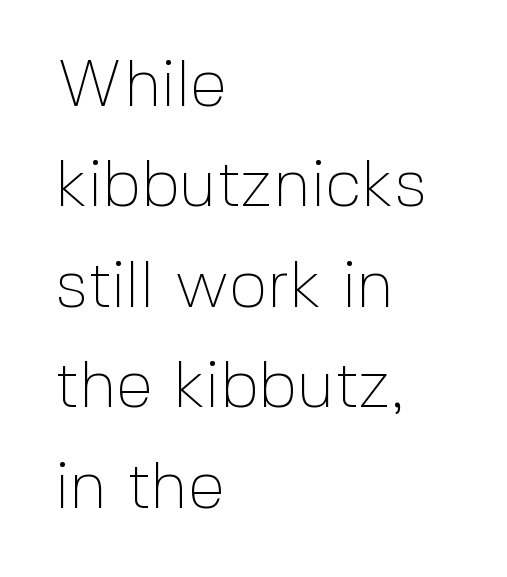
The image shows 67 px thin sans-serif type, upright; set left-aligned, normal line spacing (1.5x), normal letter spacing, not underlined; a medium x-height.
